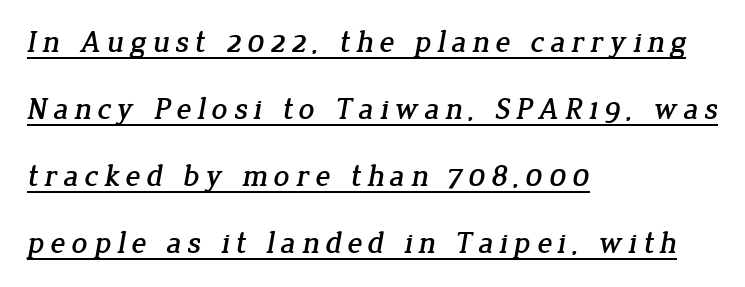
The text was rendered using a seriffed face with decorative stroke endings. The string is rendered with underlining switched on. Notice how the passage keeps a crisp vertical edge on the left only. The face used here is proportionally spaced, like ordinary book or web type. You could fit nearly another row in the gap between these rows.
